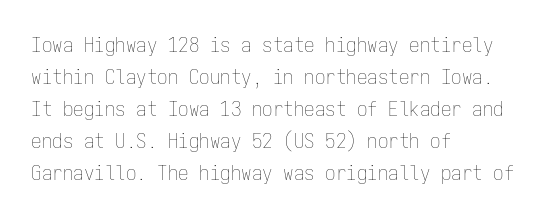
{"italic": "no", "bold": "no", "underline": "no", "align": "left", "line_spacing": "normal", "line_spacing_ratio": 1.52, "letter_spacing": "normal", "letter_spacing_em": 0.0, "glyph_px": 21}
